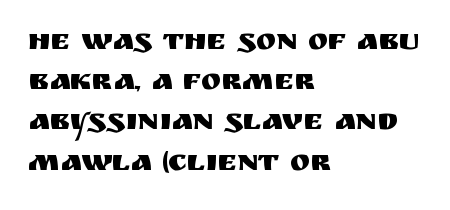
{"serif": "no", "italic": "no", "width": "normal", "stroke_contrast": "medium", "x_height": "large", "monospaced": "no", "underline": "no", "align": "left", "line_spacing": "normal", "line_spacing_ratio": 1.34, "letter_spacing": "normal", "letter_spacing_em": 0.0, "glyph_px": 30}
